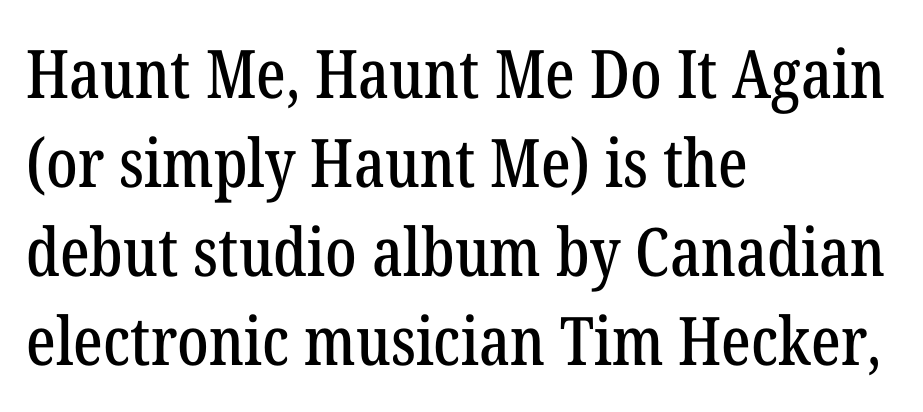
{"serif": "yes", "italic": "no", "width": "condensed", "stroke_contrast": "low", "x_height": "medium", "monospaced": "no", "underline": "no", "align": "left", "line_spacing": "normal", "line_spacing_ratio": 1.33, "letter_spacing": "normal", "letter_spacing_em": 0.0, "glyph_px": 67}
